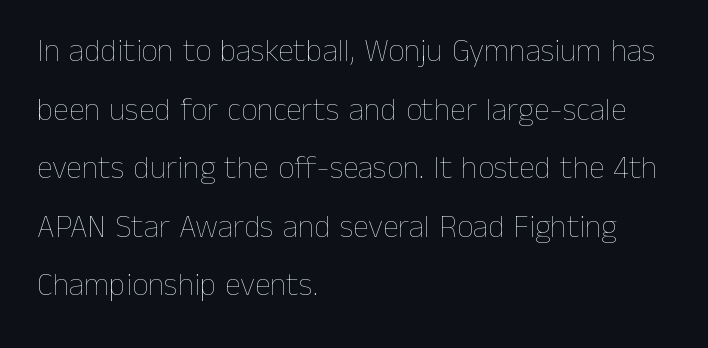
Q: Is the text bold? A: No.
Q: Is the text italic (slanted)? A: No, it is upright.
Q: Is the text underlined? A: No.
Q: How is the paragraph aligned? A: Left-aligned.
Q: Is the spacing between letters normal or unusually wide? A: Normal.
Q: Width (condensed, normal, or wide)? A: Normal.
Q: Stroke contrast? A: Low.
Q: x-height? A: Medium.
Q: Monospaced? A: No.
